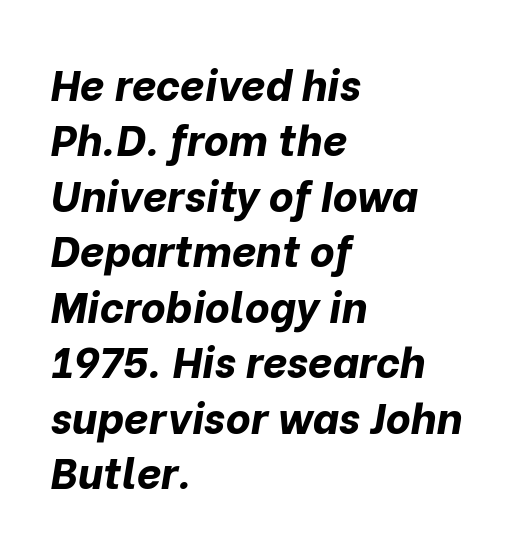
The words here are not underlined. The strokes are fattened all the way to bold. Inter-character spacing is left at the font's built-in metrics. How would I describe the line gaps? Plain and ordinary. Character widths vary here, with narrow letters taking less room than wide ones. The rendering anchors every line to the left-hand side.
